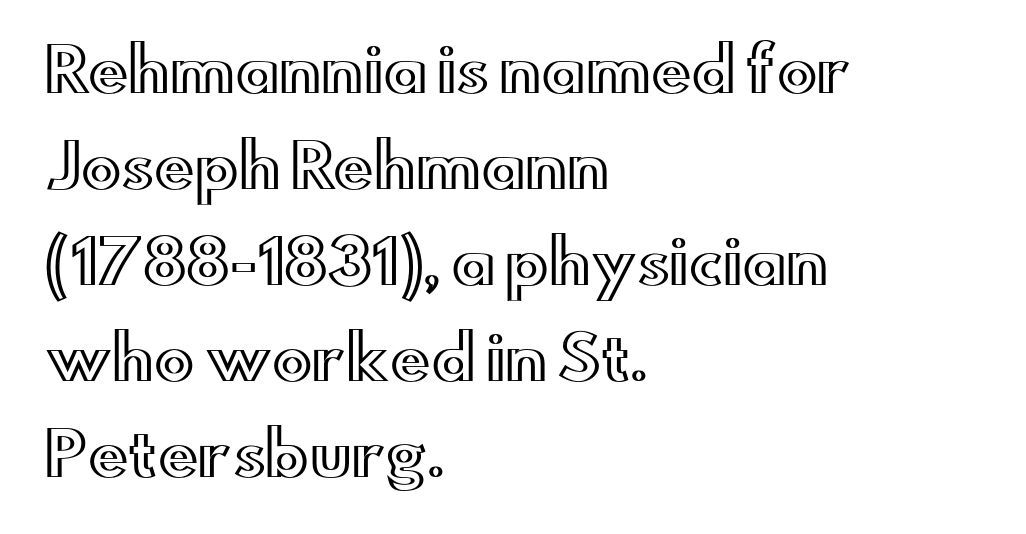
The image shows 60 px wide type, upright; set left-aligned, normal line spacing (1.6x), normal letter spacing, not underlined; a small x-height.
